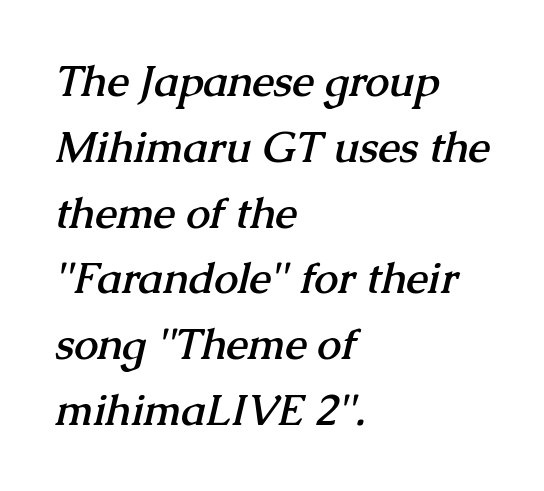
Q: Is the text bold? A: Yes.
Q: Is the typeface a serif or a sans-serif typeface? A: Serif.
Q: Is the text underlined? A: No.
Q: How is the paragraph aligned? A: Left-aligned.
Q: Is the spacing between letters normal or unusually wide? A: Normal.
Q: Is the spacing between lines tight, normal or loose? A: Normal.
Q: Width (condensed, normal, or wide)? A: Normal.
Q: Stroke contrast? A: Medium.
Q: x-height? A: Medium.
Q: Monospaced? A: No.
